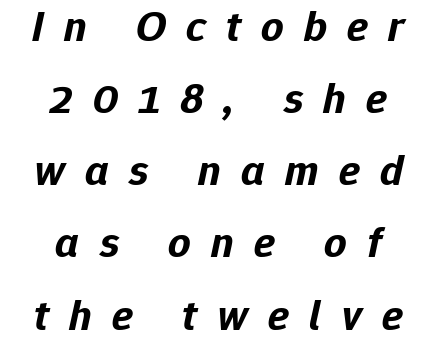
Q: Is the text bold? A: Yes.
Q: Is the text italic (slanted)? A: Yes, it leans right by about 12 degrees.
Q: Is the text underlined? A: No.
Q: Is the spacing between letters normal or unusually wide? A: Unusually wide.
Q: Is the spacing between lines tight, normal or loose? A: Normal.
Q: Width (condensed, normal, or wide)? A: Normal.
Q: Stroke contrast? A: Low.
Q: x-height? A: Medium.
Q: Monospaced? A: No.
